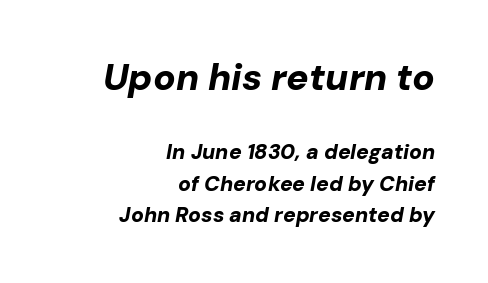
{"italic": "yes", "lean": "right", "slant_degrees": 10, "bold": "yes", "weight": "bold", "width": "normal", "stroke_contrast": "low", "x_height": "medium", "monospaced": "no", "underline": "no", "align": "right", "line_spacing": "normal", "line_spacing_ratio": 1.5, "letter_spacing": "normal", "letter_spacing_em": 0.0, "larger_block": "first", "size_ratio": 1.76, "glyph_px": 37}
